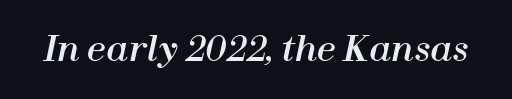
Q: Is the text italic (slanted)? A: Yes, it leans right by about 12 degrees.
Q: Is the text underlined? A: No.
Q: Is the spacing between letters normal or unusually wide? A: Normal.
Q: Width (condensed, normal, or wide)? A: Normal.
Q: Stroke contrast? A: High.
Q: x-height? A: Medium.
Q: Monospaced? A: No.
